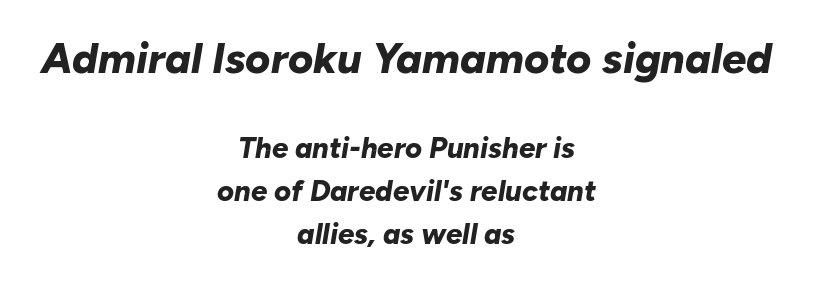
Q: Is the text bold? A: Yes.
Q: Is the text italic (slanted)? A: Yes, it leans right by about 10 degrees.
Q: Is the text underlined? A: No.
Q: How is the paragraph aligned? A: Centered.
Q: Is the spacing between letters normal or unusually wide? A: Normal.
Q: Is the spacing between lines tight, normal or loose? A: Normal.
Q: Which block of text is set in a larger size, the first (top) or the second (bottom)? A: The first (top) one.
Q: Width (condensed, normal, or wide)? A: Normal.
Q: Stroke contrast? A: Low.
Q: x-height? A: Medium.
Q: Monospaced? A: No.
